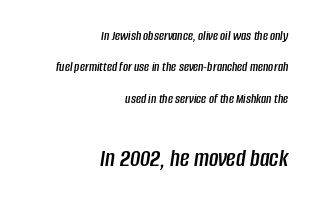
{"italic": "yes", "lean": "right", "slant_degrees": 8, "underline": "no", "align": "right", "line_spacing": "loose", "line_spacing_ratio": 2.25, "letter_spacing": "normal", "letter_spacing_em": 0.0, "larger_block": "second", "size_ratio": 1.86, "glyph_px": 26}
